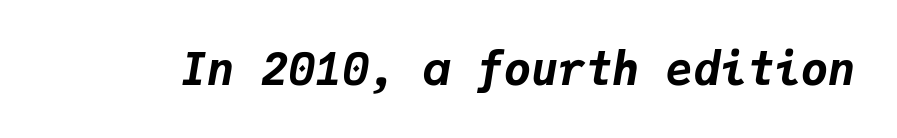
Q: Is the text bold? A: Yes.
Q: Is the text italic (slanted)? A: Yes, it leans right by about 9 degrees.
Q: Is the text underlined? A: No.
Q: Is the spacing between letters normal or unusually wide? A: Normal.
Q: Width (condensed, normal, or wide)? A: Normal.
Q: Stroke contrast? A: Low.
Q: x-height? A: Medium.
Q: Monospaced? A: Yes.
